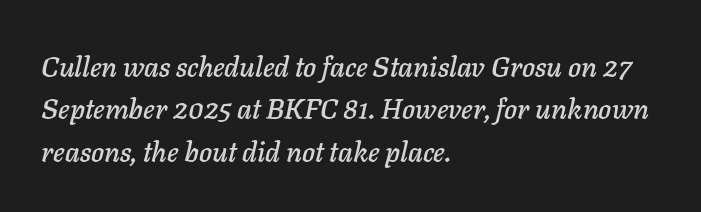
{"italic": "yes", "lean": "right", "slant_degrees": 11, "width": "normal", "stroke_contrast": "low", "x_height": "medium", "monospaced": "no", "underline": "no", "align": "left", "line_spacing": "normal", "line_spacing_ratio": 1.51, "letter_spacing": "normal", "letter_spacing_em": 0.0, "glyph_px": 28}
